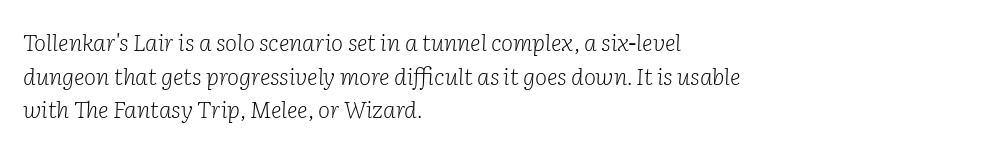
The image shows 23 px text type, italic (leaning right); set left-aligned, normal line spacing (1.46x), normal letter spacing, not underlined.
